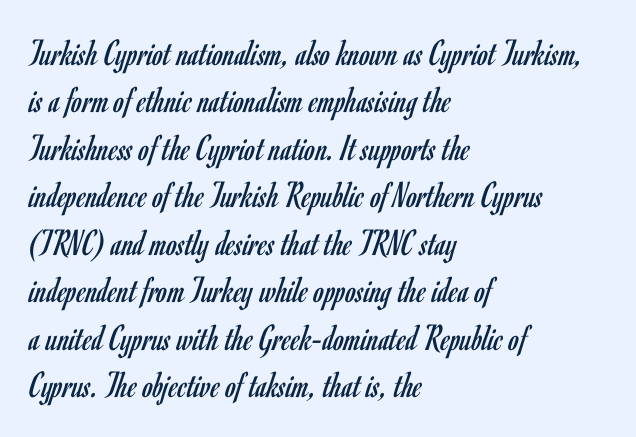
The image shows 38 px regular-weight, condensed sans-serif type; set left-aligned, normal line spacing (1.25x), normal letter spacing, not underlined; low stroke contrast and a small x-height.
